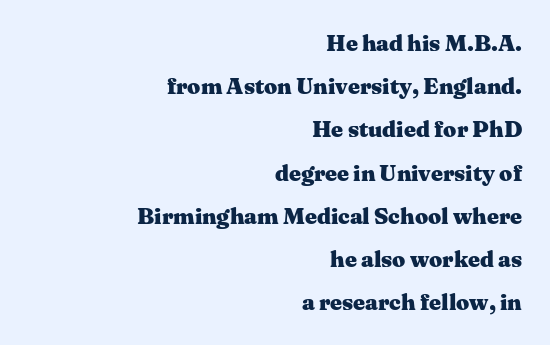
Q: Is the text bold? A: Yes.
Q: Is the text italic (slanted)? A: No, it is upright.
Q: Is the text underlined? A: No.
Q: How is the paragraph aligned? A: Right-aligned.
Q: Is the spacing between letters normal or unusually wide? A: Normal.
